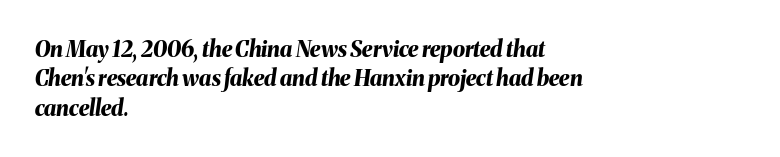
The image shows 22 px bold type, italic (leaning right); set left-aligned, normal line spacing (1.34x), normal letter spacing, not underlined.
